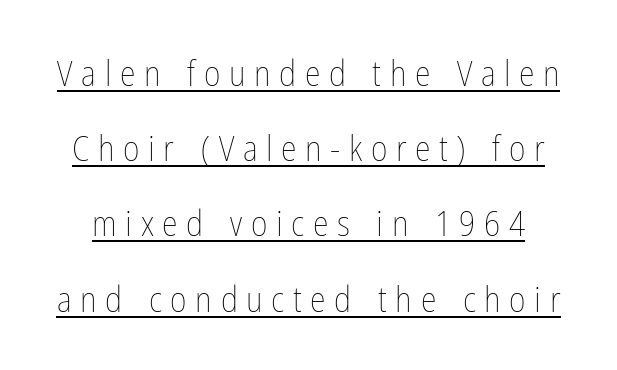
{"italic": "no", "bold": "no", "weight": "thin", "width": "condensed", "stroke_contrast": "low", "x_height": "medium", "monospaced": "no", "underline": "yes", "line_spacing": "loose", "line_spacing_ratio": 2.09, "letter_spacing": "wide", "letter_spacing_em": 0.24, "glyph_px": 36}
